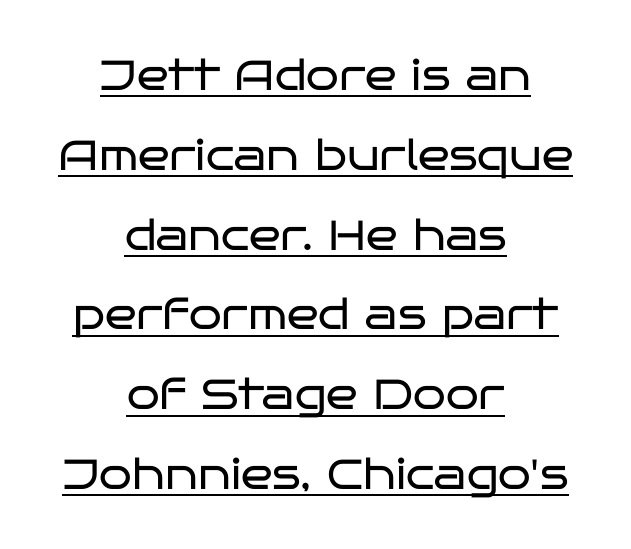
{"serif": "no", "italic": "no", "bold": "no", "weight": "regular", "width": "wide", "stroke_contrast": "low", "x_height": "large", "monospaced": "no", "underline": "yes", "align": "center", "line_spacing": "loose", "line_spacing_ratio": 1.9, "letter_spacing": "normal", "letter_spacing_em": 0.0, "glyph_px": 42}
